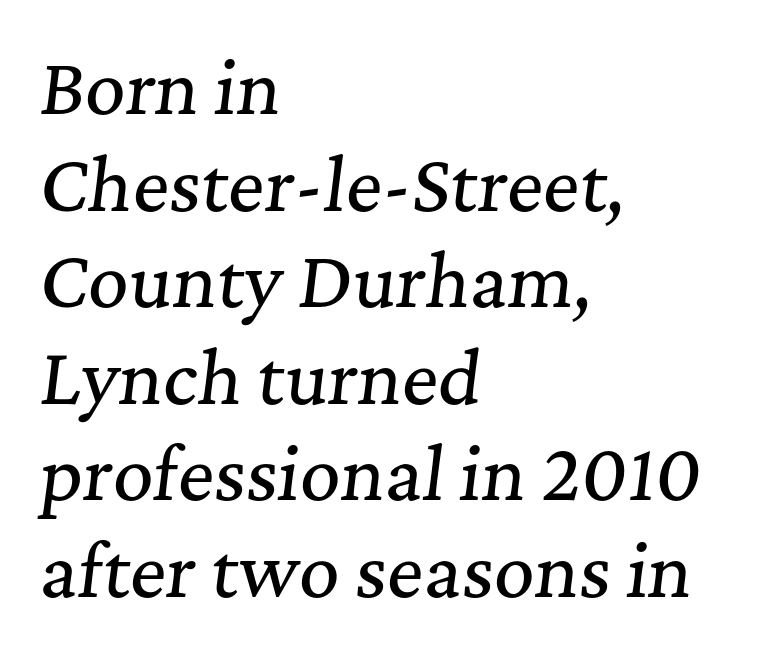
{"serif": "yes", "italic": "yes", "lean": "right", "slant_degrees": 7, "width": "normal", "stroke_contrast": "medium", "x_height": "medium", "monospaced": "no", "underline": "no", "align": "left", "line_spacing": "normal", "line_spacing_ratio": 1.38, "letter_spacing": "normal", "letter_spacing_em": 0.0, "glyph_px": 70}
